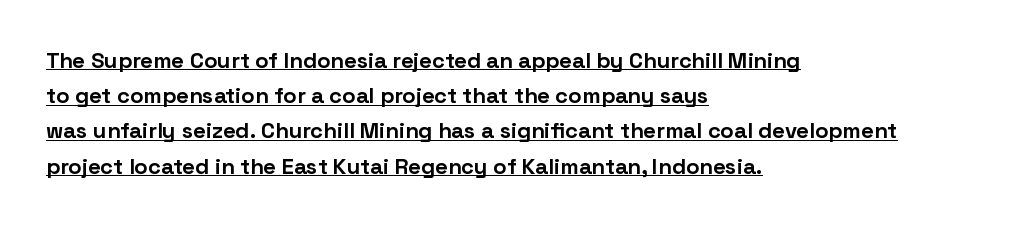
Q: Is the text bold? A: Yes.
Q: Is the text italic (slanted)? A: No, it is upright.
Q: Is the text underlined? A: Yes.
Q: How is the paragraph aligned? A: Left-aligned.
Q: Is the spacing between letters normal or unusually wide? A: Normal.
Q: Is the spacing between lines tight, normal or loose? A: Normal.
